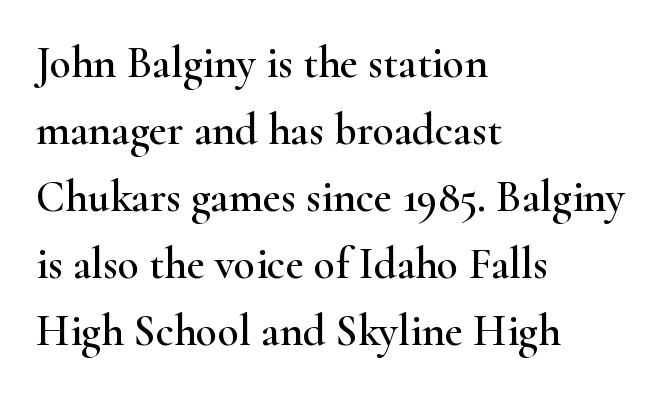
Stroke terminals: seriffed. The passage shown is not underscored anywhere. Reading down the block, your eye returns to a fixed left position each line. Leading matches the norm, producing a regular column.
